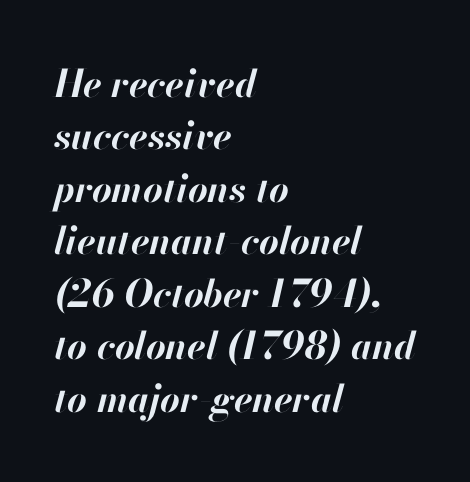
Q: Is the text bold? A: Yes.
Q: Is the text italic (slanted)? A: Yes, it leans right by about 13 degrees.
Q: Is the text underlined? A: No.
Q: How is the paragraph aligned? A: Left-aligned.
Q: Is the spacing between letters normal or unusually wide? A: Normal.
Q: Is the spacing between lines tight, normal or loose? A: Normal.
Q: Width (condensed, normal, or wide)? A: Normal.
Q: Stroke contrast? A: High.
Q: x-height? A: Small.
Q: Monospaced? A: No.
